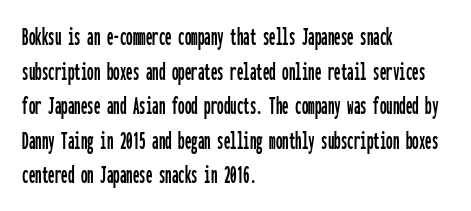
Q: Is the text italic (slanted)? A: No, it is upright.
Q: Is the text underlined? A: No.
Q: How is the paragraph aligned? A: Left-aligned.
Q: Is the spacing between letters normal or unusually wide? A: Normal.
Q: Is the spacing between lines tight, normal or loose? A: Normal.
